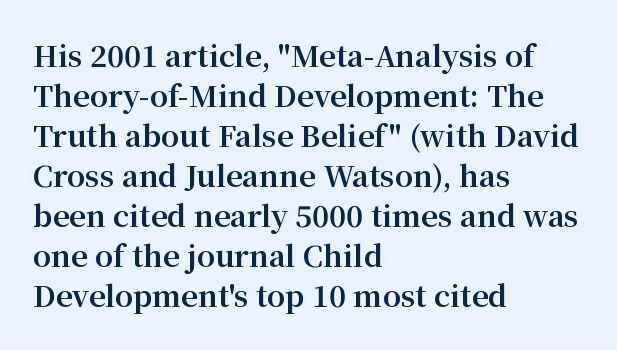
Q: Is the text bold? A: Yes.
Q: Is the text italic (slanted)? A: No, it is upright.
Q: Is the typeface a serif or a sans-serif typeface? A: Serif.
Q: Is the text underlined? A: No.
Q: How is the paragraph aligned? A: Left-aligned.
Q: Is the spacing between letters normal or unusually wide? A: Normal.
Q: Is the spacing between lines tight, normal or loose? A: Normal.
Q: Width (condensed, normal, or wide)? A: Normal.
Q: Stroke contrast? A: Medium.
Q: x-height? A: Medium.
Q: Monospaced? A: No.
